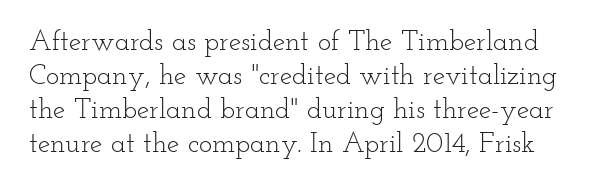
The font family rendered here belongs to the serif group. Bold? No — there's no thickening of the strokes. The strip under each line holds only bare page. Here the designer chose a conventional face with non-uniform glyph widths.
